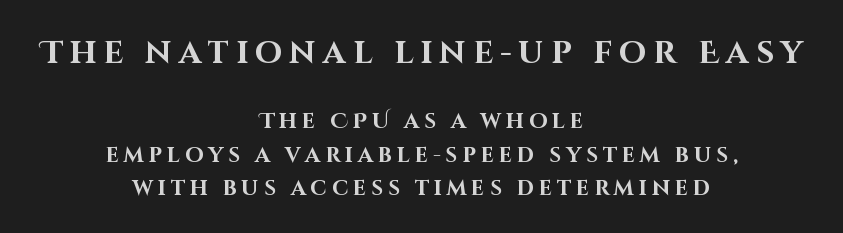
{"serif": "no", "italic": "no", "bold": "yes", "weight": "bold", "width": "normal", "stroke_contrast": "high", "x_height": "large", "monospaced": "no", "underline": "no", "align": "center", "line_spacing": "normal", "line_spacing_ratio": 1.61, "letter_spacing": "wide", "letter_spacing_em": 0.23, "larger_block": "first", "size_ratio": 1.48, "glyph_px": 31}
